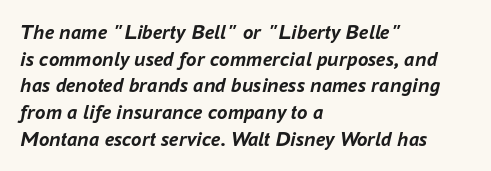
Students, note that the glyphs here touch the page at normal intervals. A typesetter would call this leading conventional body-copy spacing. Which margin do the lines hug? The left one — the right edge is uneven. Yep, that's italic — everything's leaning.
